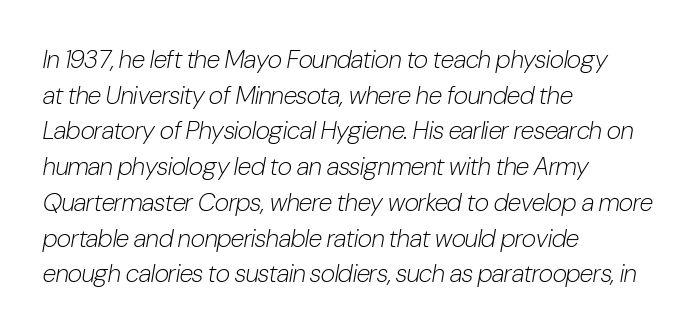
Q: Is the text bold? A: No.
Q: Is the text italic (slanted)? A: Yes, it leans right by about 10 degrees.
Q: Is the text underlined? A: No.
Q: How is the paragraph aligned? A: Left-aligned.
Q: Is the spacing between letters normal or unusually wide? A: Normal.
Q: Is the spacing between lines tight, normal or loose? A: Normal.
